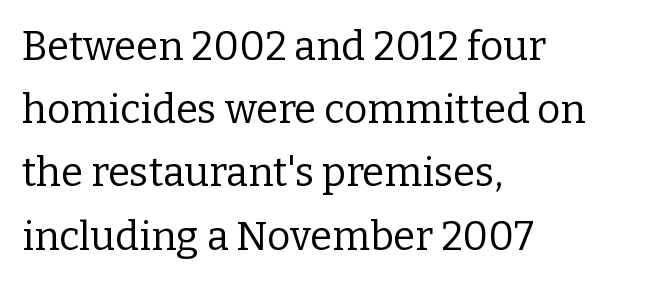
The line texture is even and compact thanks to regular tracking. Stroke thickness stays within the range of a standard reading face or lighter. The letters advance in unequal steps, a hallmark of proportional type. No italicization has been applied; the sample stays upright. Does the type have serifs? Yes, each stem ends in a small foot. Nobody drew a line under any word here.
